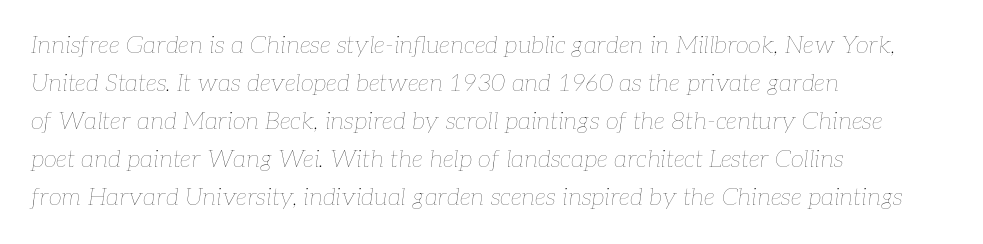
The face looks like a standard text weight, possibly lighter. Letters rest on an invisible, unmarked baseline. A student would call this left alignment; a typographer would say flush left, rag right. A typesetter would mark this as italic. Compared with typical body copy, the letter spacing here is the same.
